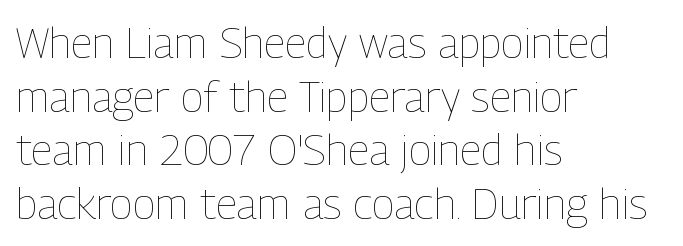
{"italic": "no", "bold": "no", "weight": "thin", "width": "condensed", "stroke_contrast": "low", "x_height": "medium", "monospaced": "no", "underline": "no", "align": "left", "line_spacing": "normal", "line_spacing_ratio": 1.25, "letter_spacing": "normal", "letter_spacing_em": 0.0, "glyph_px": 43}
